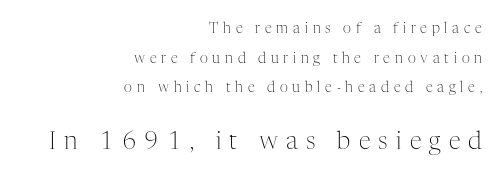
Q: Is the text bold? A: No.
Q: Is the text italic (slanted)? A: No, it is upright.
Q: Is the text underlined? A: No.
Q: How is the paragraph aligned? A: Right-aligned.
Q: Is the spacing between letters normal or unusually wide? A: Unusually wide.
Q: Is the spacing between lines tight, normal or loose? A: Loose.
Q: Which block of text is set in a larger size, the first (top) or the second (bottom)? A: The second (bottom) one.
